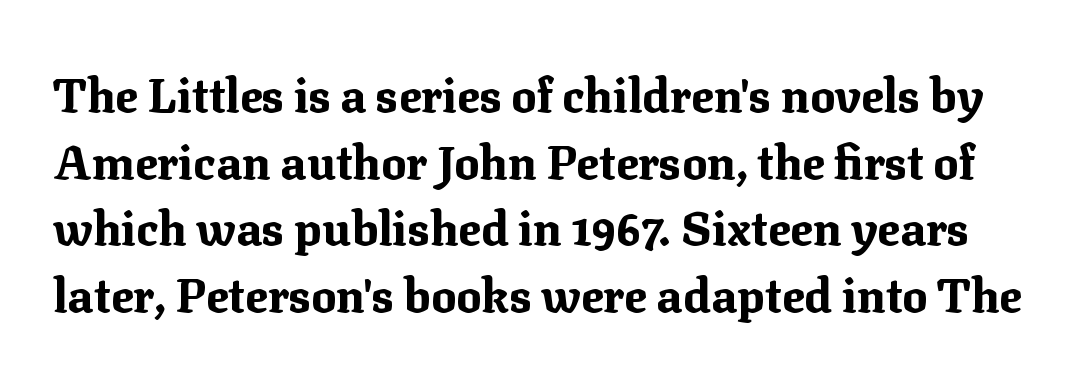
Q: Is the text bold? A: Yes.
Q: Is the text italic (slanted)? A: No, it is upright.
Q: Is the typeface a serif or a sans-serif typeface? A: Serif.
Q: Is the text underlined? A: No.
Q: Is the spacing between letters normal or unusually wide? A: Normal.
Q: Is the spacing between lines tight, normal or loose? A: Normal.
Q: Width (condensed, normal, or wide)? A: Normal.
Q: Stroke contrast? A: Medium.
Q: x-height? A: Medium.
Q: Monospaced? A: No.
